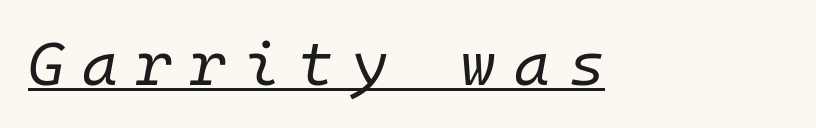
Q: Is the text bold? A: No.
Q: Is the text italic (slanted)? A: Yes, it leans right by about 10 degrees.
Q: Is the text underlined? A: Yes.
Q: Is the spacing between letters normal or unusually wide? A: Unusually wide.
Q: Width (condensed, normal, or wide)? A: Normal.
Q: Stroke contrast? A: Low.
Q: x-height? A: Medium.
Q: Monospaced? A: Yes.
